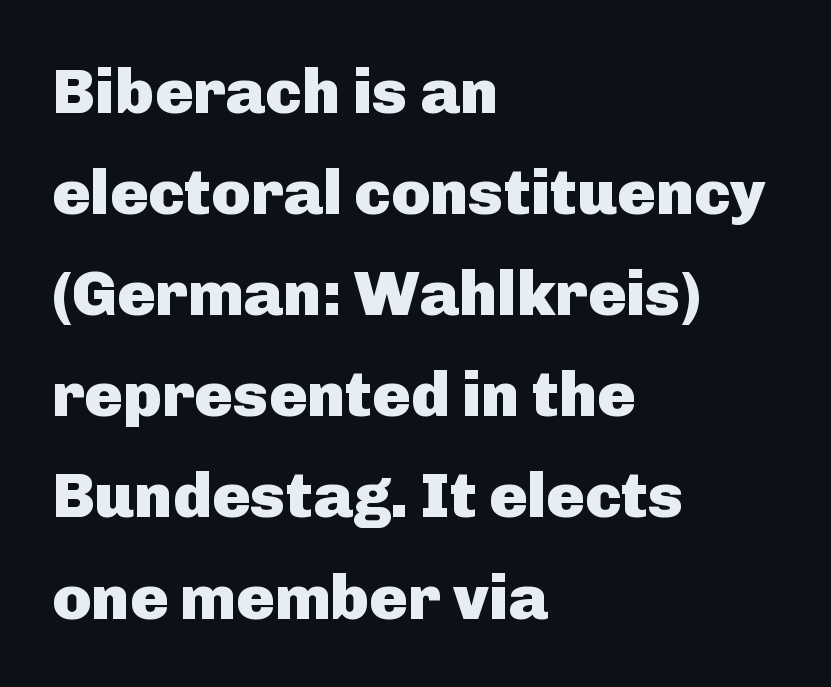
No feet cap the strokes, marking this as sans-serif type. These lines sit exactly where default settings would place them. Character widths vary here, with narrow letters taking less room than wide ones. Strong, thick strokes mark this as bold type. The string is rendered with underlining switched off.
